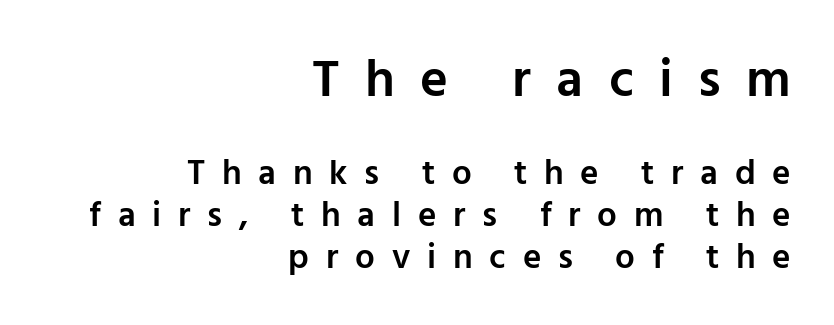
{"serif": "no", "italic": "no", "bold": "semi", "weight": "semibold", "width": "normal", "stroke_contrast": "low", "x_height": "medium", "monospaced": "no", "underline": "no", "align": "right", "line_spacing_ratio": 1.2, "letter_spacing": "wide", "letter_spacing_em": 0.48, "larger_block": "first", "size_ratio": 1.51, "glyph_px": 53}
